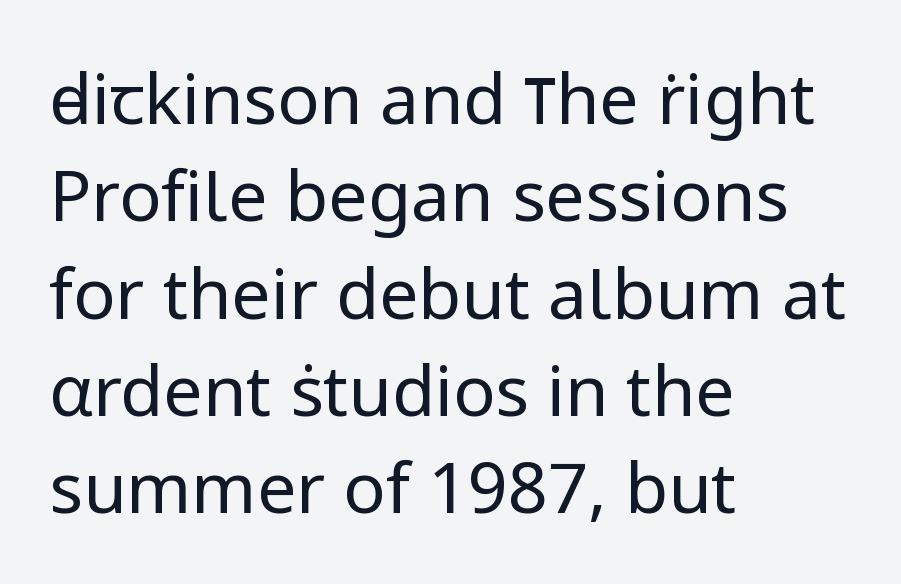
Q: Is the text bold? A: No.
Q: Is the text italic (slanted)? A: No, it is upright.
Q: Is the typeface a serif or a sans-serif typeface? A: Sans-serif.
Q: Is the text underlined? A: No.
Q: How is the paragraph aligned? A: Left-aligned.
Q: Is the spacing between letters normal or unusually wide? A: Normal.
Q: Is the spacing between lines tight, normal or loose? A: Normal.
Q: Width (condensed, normal, or wide)? A: Normal.
Q: Stroke contrast? A: Low.
Q: x-height? A: Medium.
Q: Monospaced? A: No.
